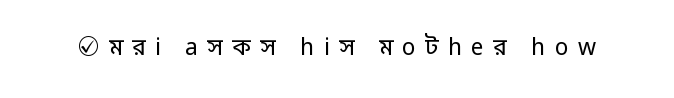
Q: Is the text bold? A: No.
Q: Is the text italic (slanted)? A: No, it is upright.
Q: Is the text underlined? A: No.
Q: Is the spacing between letters normal or unusually wide? A: Unusually wide.
